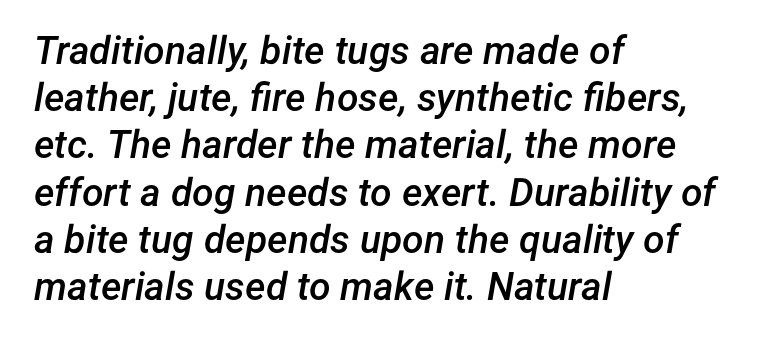
{"italic": "yes", "lean": "right", "slant_degrees": 12, "bold": "semi", "weight": "semibold", "width": "normal", "stroke_contrast": "low", "x_height": "medium", "monospaced": "no", "underline": "no", "align": "left", "line_spacing_ratio": 1.21, "letter_spacing": "normal", "letter_spacing_em": 0.0, "glyph_px": 39}
